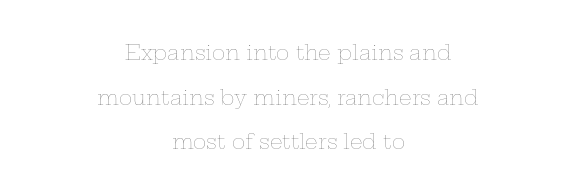
Check under the words: just untouched page. No extra tracking has been applied to these lines. Compared with a flush-left layout, this one balances lines on the center instead. Caption: face not bold, strokes unweighted. Nope, not italic — everything's standing straight. Does the leading feel generous? Absolutely, it's lavish.
